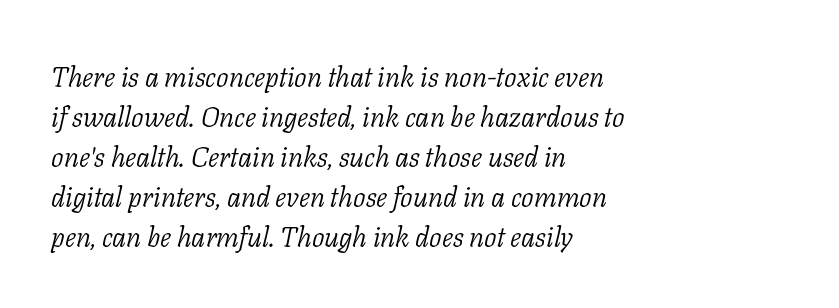
These glyphs show unthickened strokes, regular width or finer. No word sits above an underline. The glyphs in this specimen are seriffed. If you measured baseline to baseline, you'd find a middling distance.
